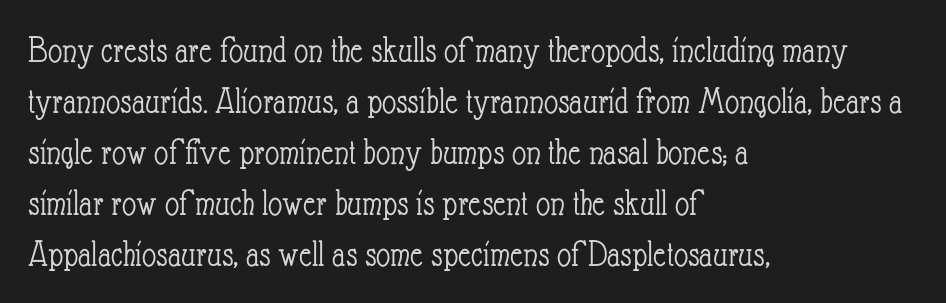
The image shows 39 px light, condensed type, upright; set left-aligned, normal line spacing (1.31x), normal letter spacing, not underlined; low stroke contrast and a small x-height.
